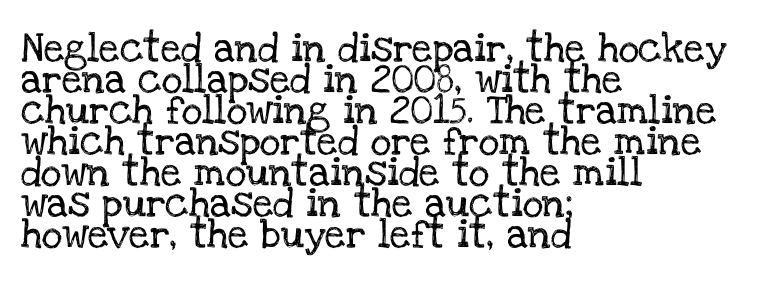
{"serif": "yes", "italic": "no", "width": "normal", "stroke_contrast": "low", "x_height": "large", "monospaced": "no", "underline": "no", "align": "left", "line_spacing": "tight", "line_spacing_ratio": 1.07, "letter_spacing": "normal", "letter_spacing_em": 0.0, "glyph_px": 29}
